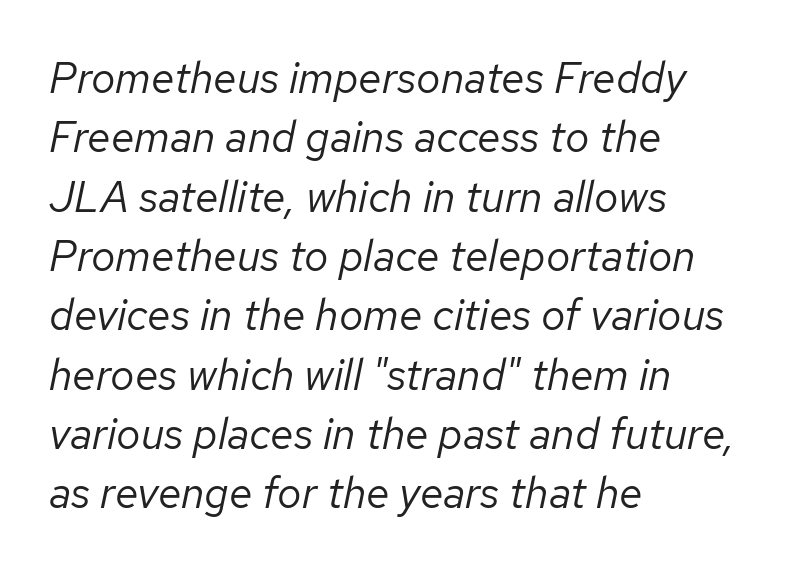
Q: Is the text bold? A: No.
Q: Is the text italic (slanted)? A: Yes, it leans right by about 12 degrees.
Q: Is the text underlined? A: No.
Q: How is the paragraph aligned? A: Left-aligned.
Q: Is the spacing between letters normal or unusually wide? A: Normal.
Q: Is the spacing between lines tight, normal or loose? A: Normal.
Q: Width (condensed, normal, or wide)? A: Normal.
Q: Stroke contrast? A: Low.
Q: x-height? A: Medium.
Q: Monospaced? A: No.
